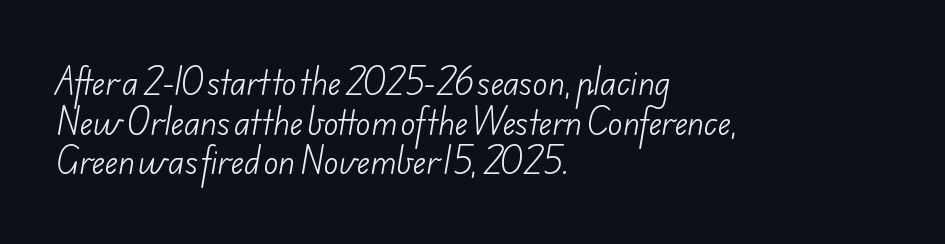
{"serif": "no", "bold": "no", "weight": "light", "width": "normal", "stroke_contrast": "low", "x_height": "small", "monospaced": "no", "underline": "no", "align": "left", "line_spacing": "normal", "line_spacing_ratio": 1.28, "letter_spacing": "normal", "letter_spacing_em": 0.0, "glyph_px": 31}
